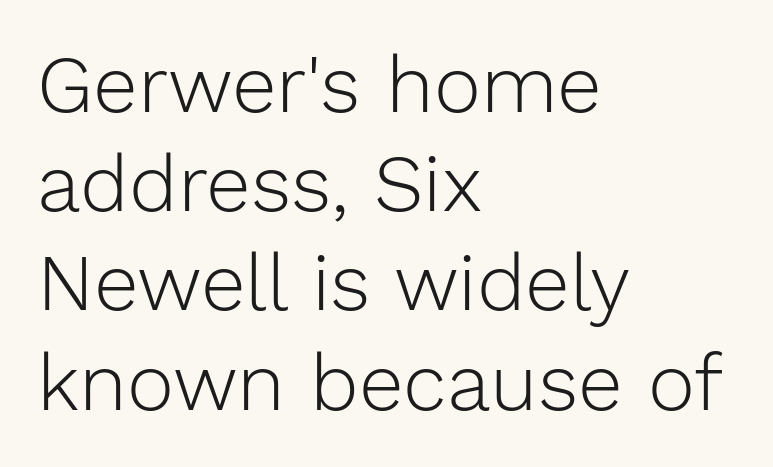
The image shows 80 px light sans-serif type, upright; set left-aligned, line spacing 1.24x, normal letter spacing, not underlined; low stroke contrast and a medium x-height.
